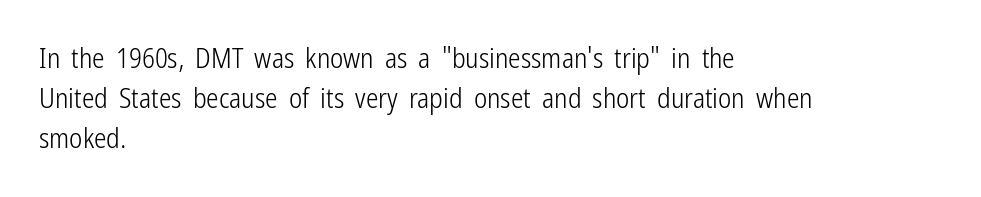
{"serif": "no", "italic": "no", "bold": "no", "weight": "light", "width": "condensed", "stroke_contrast": "low", "x_height": "medium", "monospaced": "no", "underline": "no", "align": "left", "line_spacing": "normal", "line_spacing_ratio": 1.43, "letter_spacing": "normal", "letter_spacing_em": 0.0, "glyph_px": 28}
